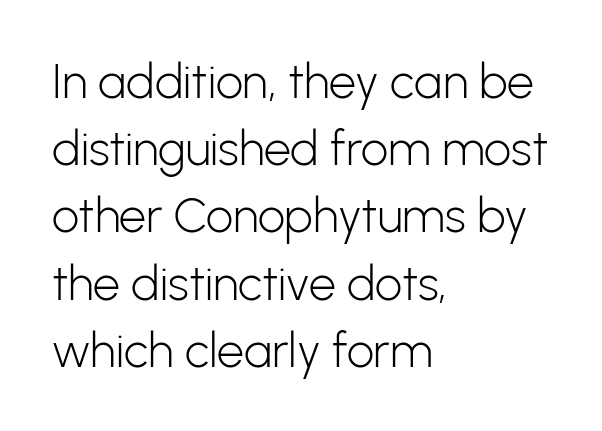
{"serif": "no", "italic": "no", "bold": "no", "weight": "light", "width": "normal", "stroke_contrast": "low", "x_height": "medium", "monospaced": "no", "underline": "no", "align": "left", "line_spacing": "normal", "line_spacing_ratio": 1.4, "letter_spacing": "normal", "letter_spacing_em": 0.0, "glyph_px": 48}
